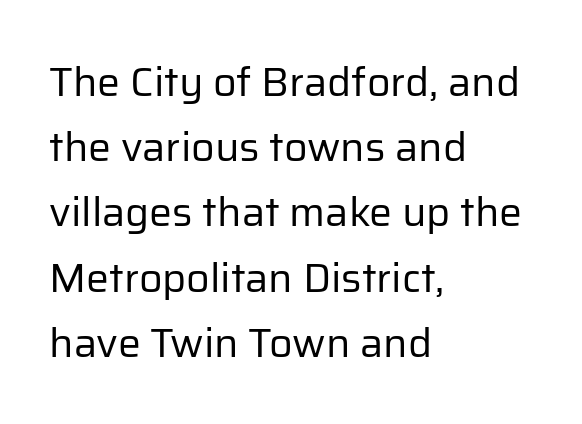
{"serif": "no", "italic": "no", "bold": "no", "weight": "regular", "width": "normal", "stroke_contrast": "low", "x_height": "medium", "monospaced": "no", "underline": "no", "align": "left", "line_spacing": "normal", "line_spacing_ratio": 1.59, "letter_spacing": "normal", "letter_spacing_em": 0.0, "glyph_px": 41}
